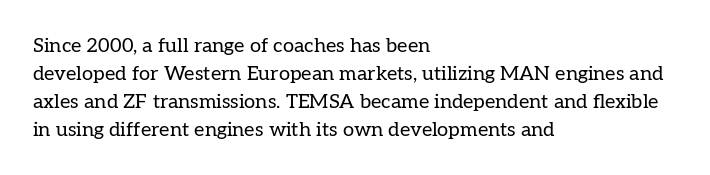
{"italic": "no", "bold": "no", "underline": "no", "align": "left", "line_spacing": "normal", "line_spacing_ratio": 1.4, "letter_spacing": "normal", "letter_spacing_em": 0.0, "glyph_px": 20}
